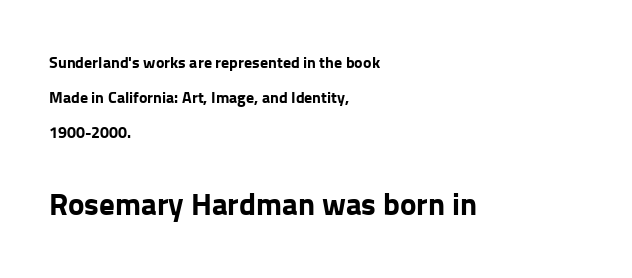
Every letter is thick-stroked: bold, no question. Size contrast runs from small at the top to large at the bottom. Does the leading feel generous? Absolutely, it's lavish. Line starts are locked; line ends wander.
